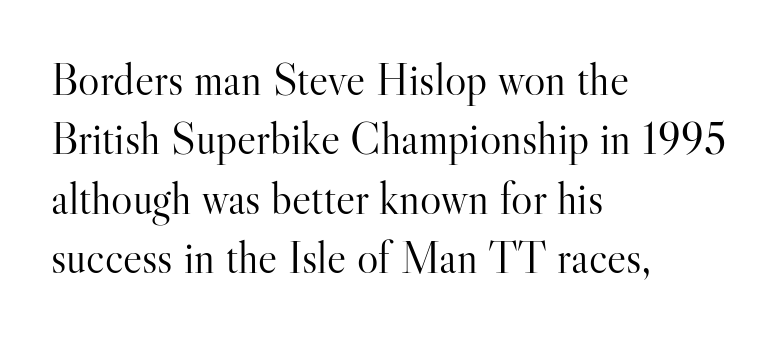
The image shows 45 px light serif type, upright; set left-aligned, normal line spacing (1.32x), normal letter spacing, not underlined; high stroke contrast and a small x-height.
